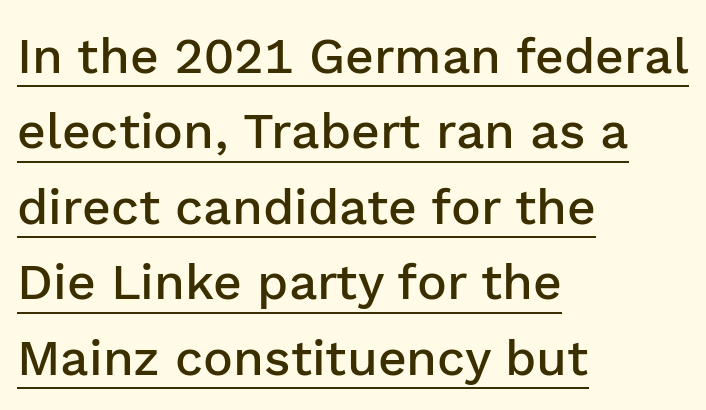
Q: Is the text bold? A: Semi-bold.
Q: Is the text italic (slanted)? A: No, it is upright.
Q: Is the typeface a serif or a sans-serif typeface? A: Sans-serif.
Q: Is the text underlined? A: Yes.
Q: How is the paragraph aligned? A: Left-aligned.
Q: Is the spacing between letters normal or unusually wide? A: Normal.
Q: Is the spacing between lines tight, normal or loose? A: Normal.
Q: Width (condensed, normal, or wide)? A: Normal.
Q: Stroke contrast? A: Low.
Q: x-height? A: Medium.
Q: Monospaced? A: No.
